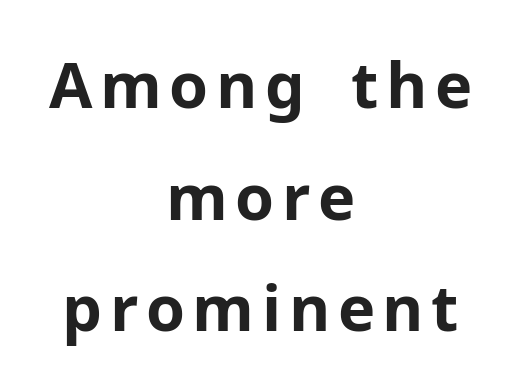
Grotesque or geometric, the face here clearly has no serifs. A bare baseline throughout the passage. It's the straight-up-and-down kind of type. Stroke thickness is high; the sample reads as a true bold. Proportional: the letters do not fall into vertical columns.
